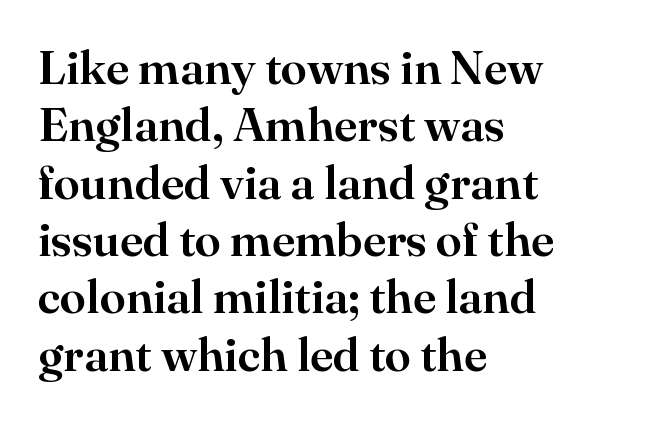
The image shows 47 px serif type, upright; set left-aligned, line spacing 1.22x, normal letter spacing, not underlined; high stroke contrast and a small x-height.
